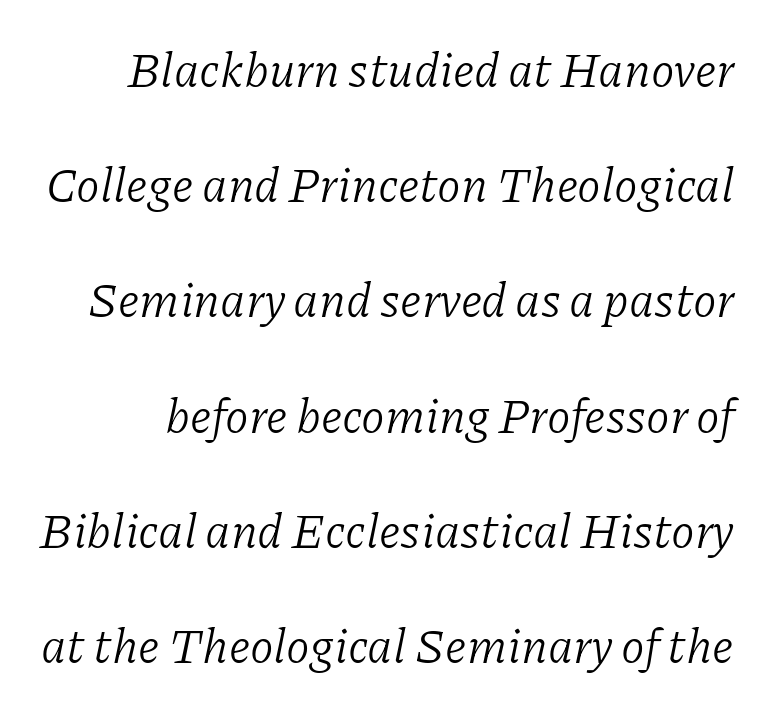
The image shows 48 px light serif type, italic (leaning right); set loose line spacing (2.4x), normal letter spacing, not underlined; low stroke contrast and a medium x-height.
